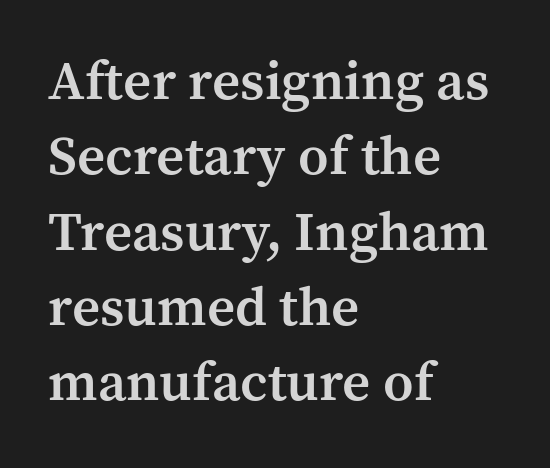
Q: Is the text bold? A: Semi-bold.
Q: Is the text italic (slanted)? A: No, it is upright.
Q: Is the typeface a serif or a sans-serif typeface? A: Serif.
Q: Is the text underlined? A: No.
Q: How is the paragraph aligned? A: Left-aligned.
Q: Is the spacing between letters normal or unusually wide? A: Normal.
Q: Is the spacing between lines tight, normal or loose? A: Normal.
Q: Width (condensed, normal, or wide)? A: Normal.
Q: Stroke contrast? A: Medium.
Q: x-height? A: Medium.
Q: Monospaced? A: No.
